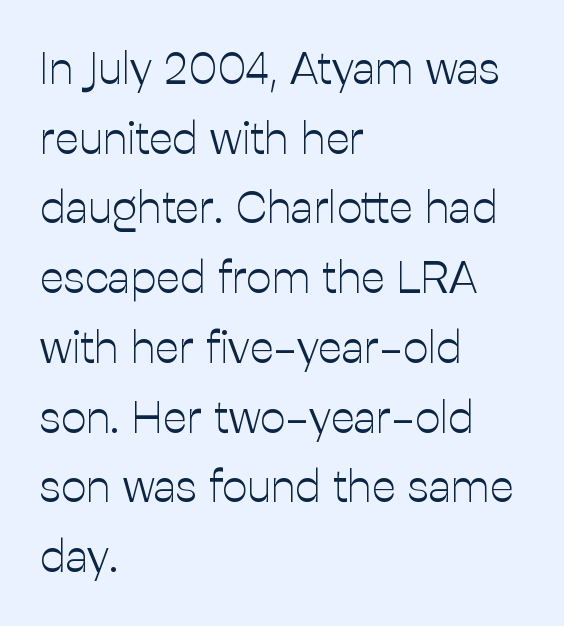
The image shows 45 px light sans-serif type, upright; set left-aligned, normal line spacing (1.55x), normal letter spacing, not underlined; low stroke contrast and a medium x-height.
